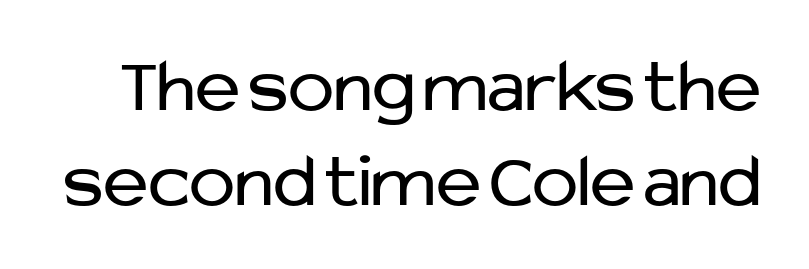
The image shows 77 px regular-weight sans-serif type, upright; set line spacing 1.23x, normal letter spacing, not underlined; low stroke contrast and a medium x-height.
